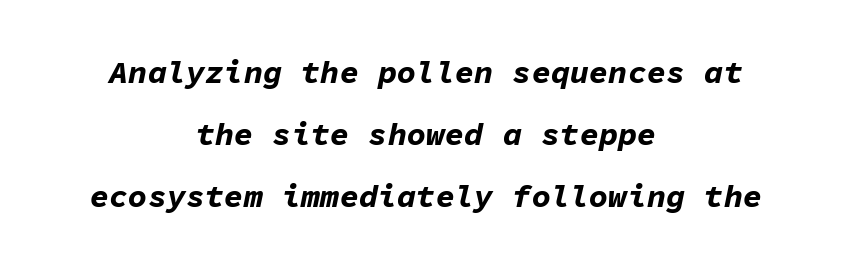
Q: Is the text bold? A: Yes.
Q: Is the text italic (slanted)? A: Yes, it leans right by about 11 degrees.
Q: Is the text underlined? A: No.
Q: How is the paragraph aligned? A: Centered.
Q: Is the spacing between letters normal or unusually wide? A: Normal.
Q: Is the spacing between lines tight, normal or loose? A: Loose.
Q: Width (condensed, normal, or wide)? A: Normal.
Q: Stroke contrast? A: Low.
Q: x-height? A: Medium.
Q: Monospaced? A: Yes.
